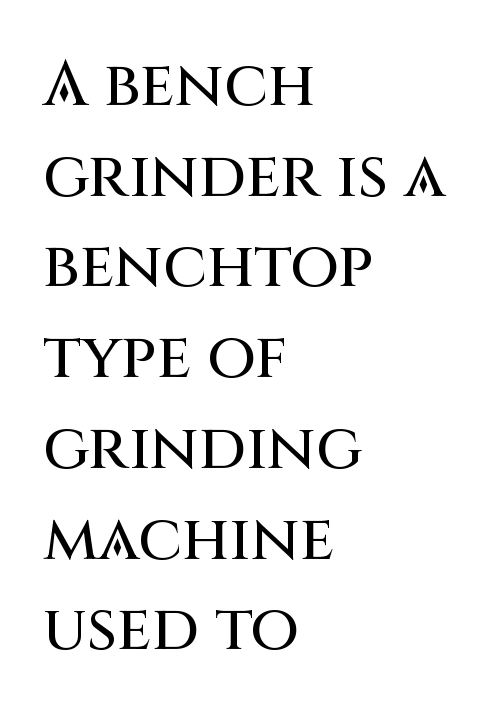
{"serif": "no", "italic": "no", "width": "normal", "stroke_contrast": "medium", "x_height": "large", "monospaced": "no", "underline": "no", "align": "left", "line_spacing": "normal", "line_spacing_ratio": 1.44, "letter_spacing": "normal", "letter_spacing_em": 0.0, "glyph_px": 63}
